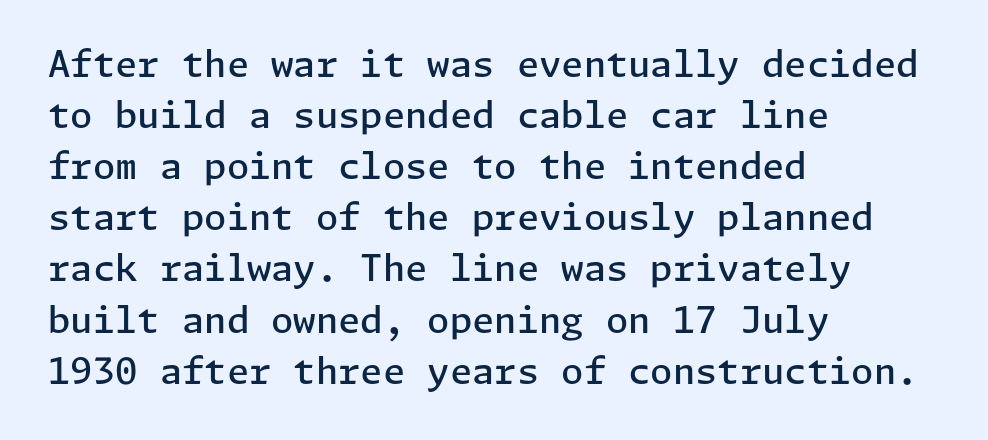
Q: Is the text bold? A: Semi-bold.
Q: Is the text italic (slanted)? A: No, it is upright.
Q: Is the typeface a serif or a sans-serif typeface? A: Sans-serif.
Q: Is the text underlined? A: No.
Q: How is the paragraph aligned? A: Left-aligned.
Q: Is the spacing between letters normal or unusually wide? A: Normal.
Q: Is the spacing between lines tight, normal or loose? A: Normal.
Q: Width (condensed, normal, or wide)? A: Normal.
Q: Stroke contrast? A: Low.
Q: x-height? A: Medium.
